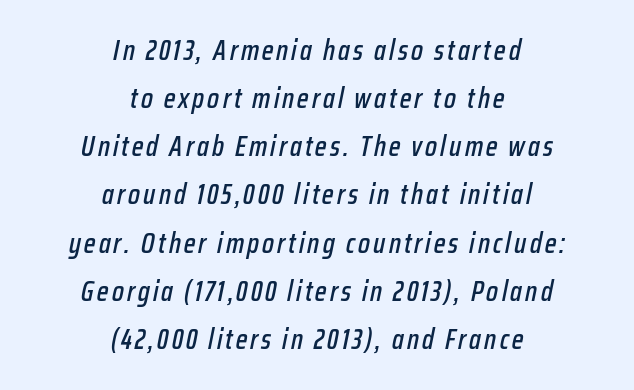
The image shows 28 px condensed type, italic (leaning right); set centered, line spacing 1.72x, not underlined; low stroke contrast and a medium x-height.
